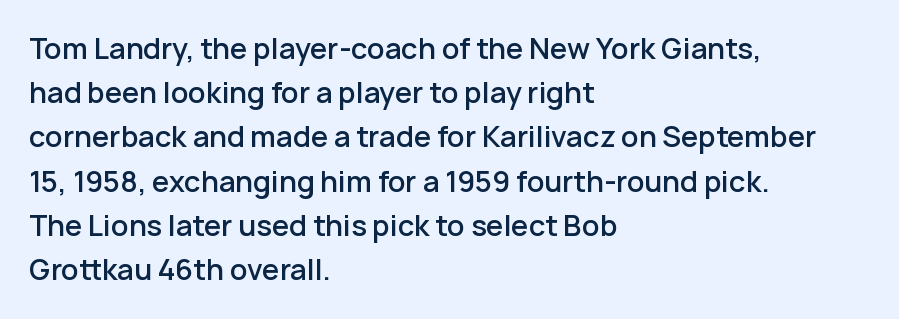
{"serif": "no", "italic": "no", "bold": "semi", "weight": "semibold", "width": "normal", "stroke_contrast": "low", "x_height": "medium", "monospaced": "no", "underline": "no", "align": "left", "line_spacing": "normal", "line_spacing_ratio": 1.58, "letter_spacing": "normal", "letter_spacing_em": 0.0, "glyph_px": 28}
